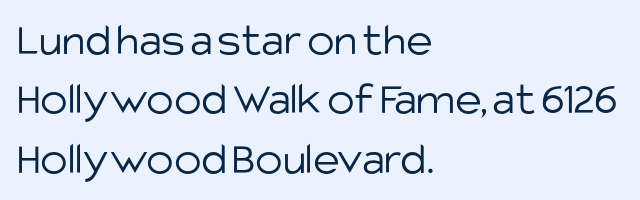
Grotesque or geometric, the face here clearly has no serifs. Upright lettering throughout. A normal amount of white space separates one row of letters from the next. Lines of text with bare space underneath.
